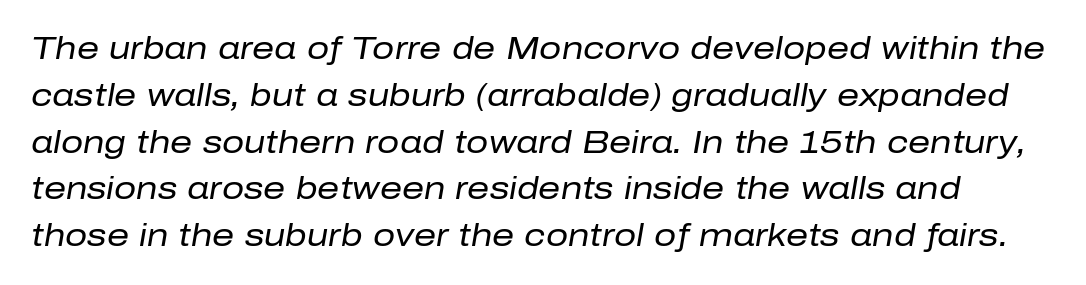
The image shows 31 px regular-weight type, italic (leaning right); set normal line spacing (1.51x), normal letter spacing, not underlined; low stroke contrast and a medium x-height.
